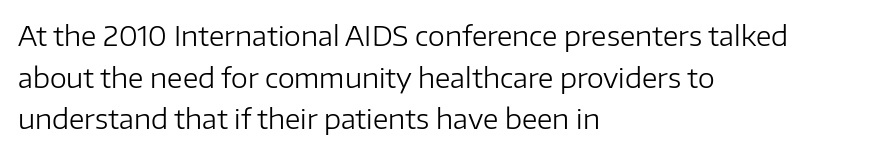
The image shows 27 px text type, upright; set left-aligned, normal line spacing (1.54x), normal letter spacing, not underlined.
